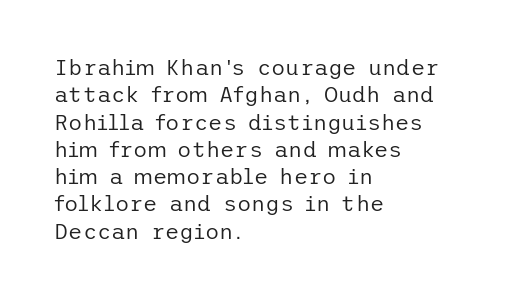
The image shows 22 px text type, upright; set left-aligned, line spacing 1.24x, normal letter spacing, not underlined.
